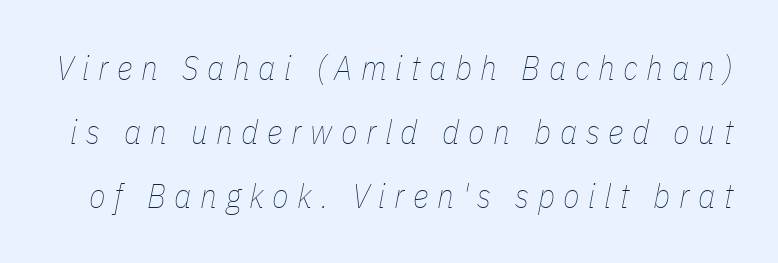
The image shows 34 px thin, condensed type, italic (leaning right); set line spacing 1.88x, unusually wide letter spacing (+0.25 em), not underlined; low stroke contrast and a medium x-height.
